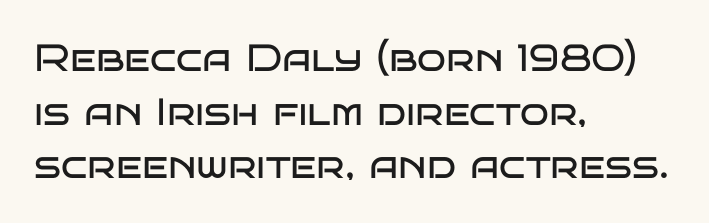
Q: Is the text bold? A: No.
Q: Is the text italic (slanted)? A: No, it is upright.
Q: Is the typeface a serif or a sans-serif typeface? A: Sans-serif.
Q: Is the text underlined? A: No.
Q: How is the paragraph aligned? A: Left-aligned.
Q: Is the spacing between letters normal or unusually wide? A: Normal.
Q: Is the spacing between lines tight, normal or loose? A: Normal.
Q: Width (condensed, normal, or wide)? A: Wide.
Q: Stroke contrast? A: Low.
Q: x-height? A: Large.
Q: Monospaced? A: No.
